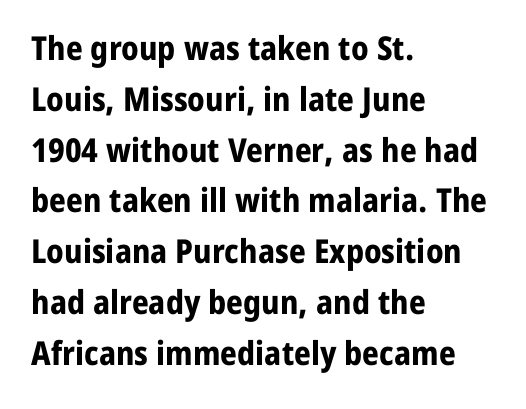
Q: Is the text bold? A: Yes.
Q: Is the text italic (slanted)? A: No, it is upright.
Q: Is the typeface a serif or a sans-serif typeface? A: Sans-serif.
Q: Is the text underlined? A: No.
Q: How is the paragraph aligned? A: Left-aligned.
Q: Is the spacing between letters normal or unusually wide? A: Normal.
Q: Is the spacing between lines tight, normal or loose? A: Normal.
Q: Width (condensed, normal, or wide)? A: Normal.
Q: Stroke contrast? A: Low.
Q: x-height? A: Medium.
Q: Monospaced? A: No.
